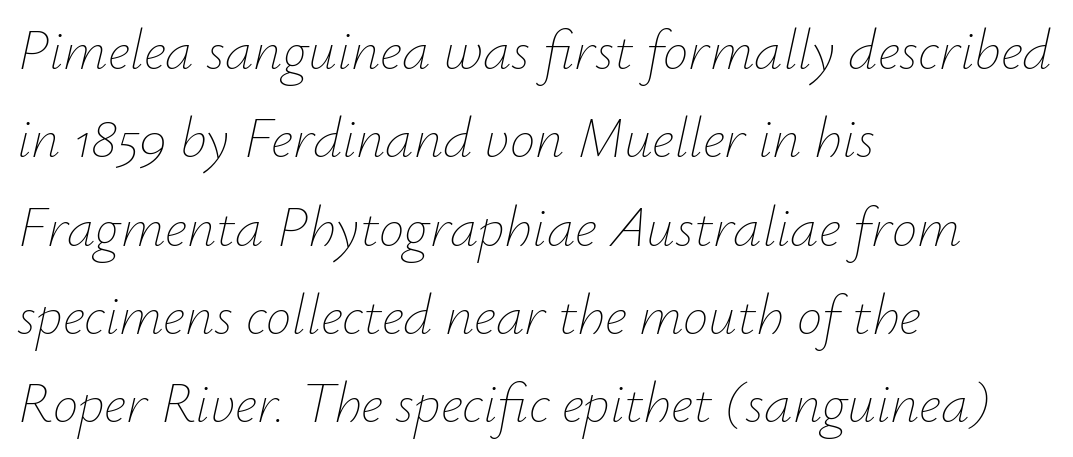
The image shows 57 px thin type, italic (leaning right); set left-aligned, normal line spacing (1.55x), normal letter spacing, not underlined; low stroke contrast and a small x-height.
